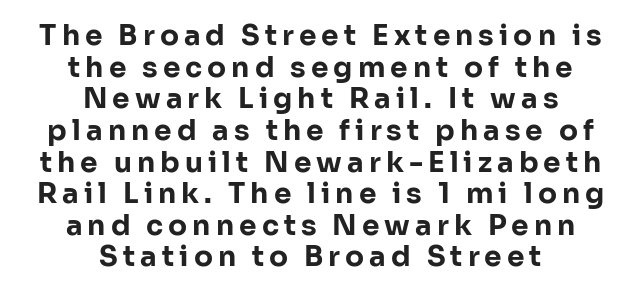
The image shows 28 px bold sans-serif type, upright; set centered, tight line spacing (1.13x), not underlined; low stroke contrast and a medium x-height.
